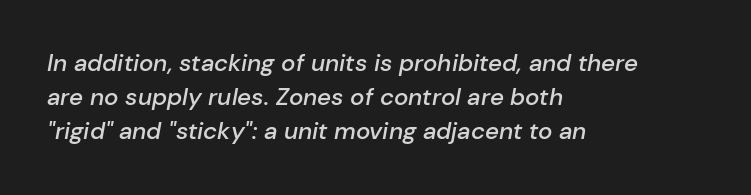
{"italic": "yes", "lean": "right", "slant_degrees": 10, "bold": "semi", "underline": "no", "align": "left", "line_spacing": "normal", "line_spacing_ratio": 1.42, "letter_spacing": "normal", "letter_spacing_em": 0.0, "glyph_px": 24}
